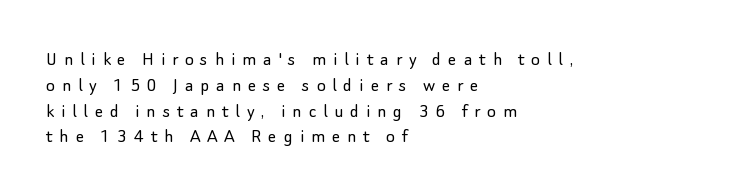
Q: Is the text bold? A: No.
Q: Is the text italic (slanted)? A: No, it is upright.
Q: Is the text underlined? A: No.
Q: How is the paragraph aligned? A: Left-aligned.
Q: Is the spacing between letters normal or unusually wide? A: Unusually wide.
